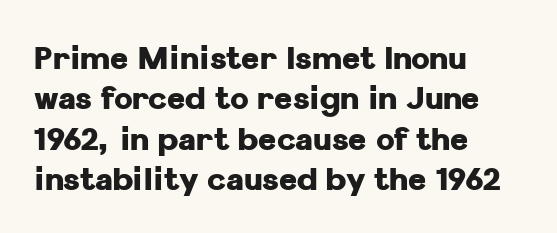
{"serif": "no", "italic": "no", "bold": "yes", "weight": "heavy", "width": "normal", "stroke_contrast": "low", "x_height": "medium", "monospaced": "no", "underline": "no", "align": "left", "line_spacing": "normal", "line_spacing_ratio": 1.3, "letter_spacing": "normal", "letter_spacing_em": 0.0, "glyph_px": 31}
